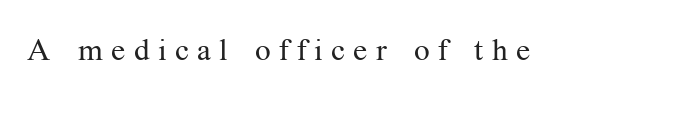
Does the type have serifs? Yes, each stem ends in a small foot. Ascenders rise straight up at ninety degrees. Caption: expanded tracking, letters set apart. Is this a fixed-width face? No — the glyphs have proportional, varying widths. Heft: none added — not bold. Just letters on the line, the space beneath them empty.
